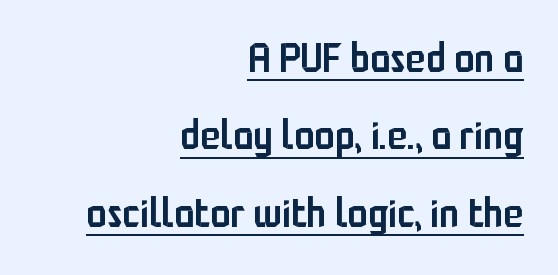
{"serif": "no", "italic": "no", "bold": "semi", "weight": "semibold", "width": "condensed", "stroke_contrast": "low", "x_height": "medium", "monospaced": "no", "underline": "yes", "align": "right", "line_spacing_ratio": 1.89, "letter_spacing": "normal", "letter_spacing_em": 0.0, "glyph_px": 41}
